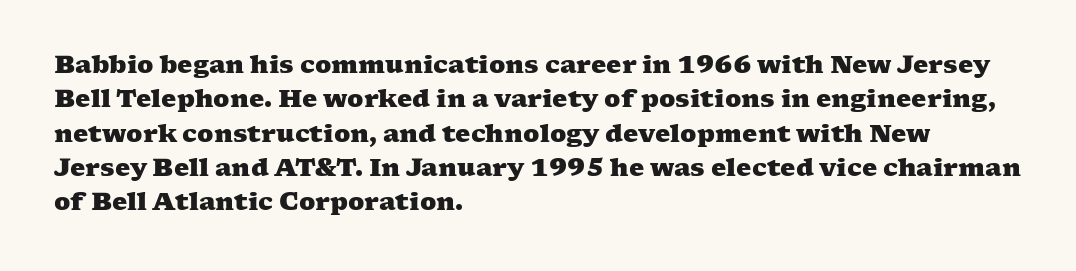
The image shows 24 px bold type; set left-aligned, normal line spacing (1.43x), normal letter spacing, not underlined.
